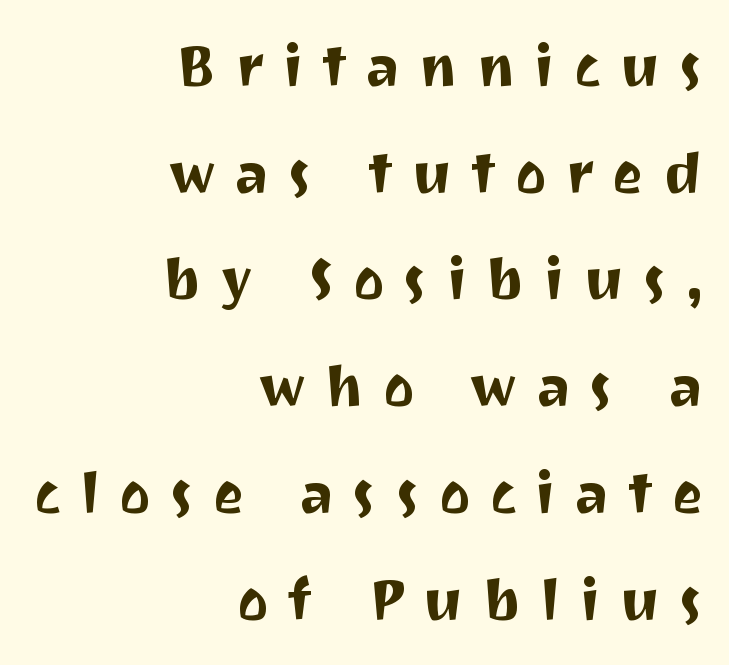
Q: Is the text italic (slanted)? A: No, it is upright.
Q: Is the typeface a serif or a sans-serif typeface? A: Sans-serif.
Q: Is the text underlined? A: No.
Q: How is the paragraph aligned? A: Right-aligned.
Q: Is the spacing between letters normal or unusually wide? A: Unusually wide.
Q: Width (condensed, normal, or wide)? A: Normal.
Q: Stroke contrast? A: Medium.
Q: x-height? A: Medium.
Q: Monospaced? A: No.
